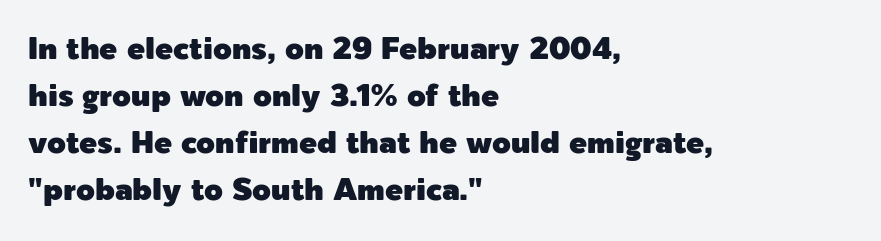
The image shows 30 px sans-serif type, upright; set left-aligned, normal line spacing (1.57x), normal letter spacing, not underlined; a medium x-height.
